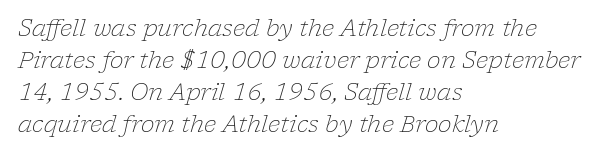
Emphasis-style slanted type is in use. Vertical spacing — default. The characters are drawn with everyday or finer stroke widths. Glyph-to-glyph distance matches everyday printed text. Has an underline been added? It has not.
